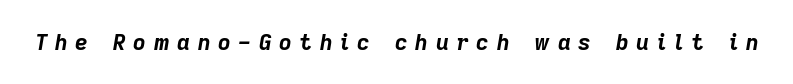
Q: Is the text bold? A: Yes.
Q: Is the text italic (slanted)? A: Yes, it leans right by about 9 degrees.
Q: Is the text underlined? A: No.
Q: Is the spacing between letters normal or unusually wide? A: Unusually wide.
